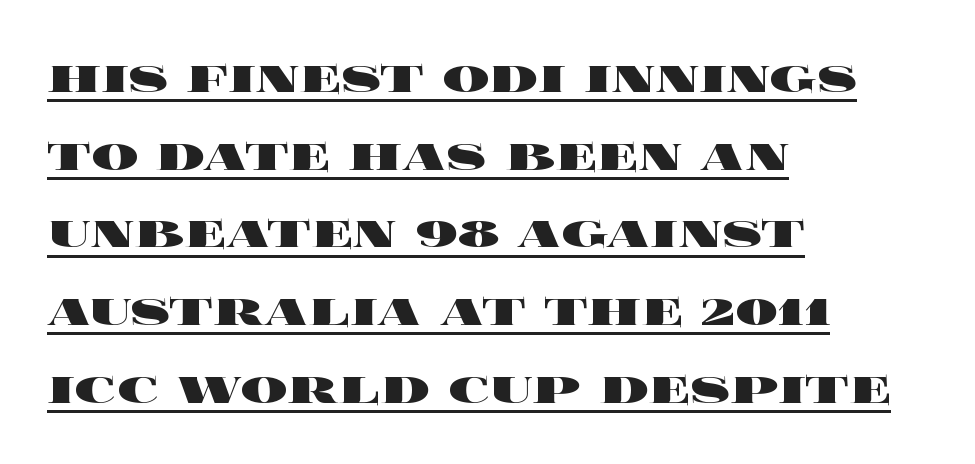
Q: Is the text bold? A: Yes.
Q: Is the text italic (slanted)? A: No, it is upright.
Q: Is the text underlined? A: Yes.
Q: How is the paragraph aligned? A: Left-aligned.
Q: Is the spacing between letters normal or unusually wide? A: Normal.
Q: Is the spacing between lines tight, normal or loose? A: Normal.
Q: Width (condensed, normal, or wide)? A: Wide.
Q: x-height? A: Large.
Q: Monospaced? A: No.
